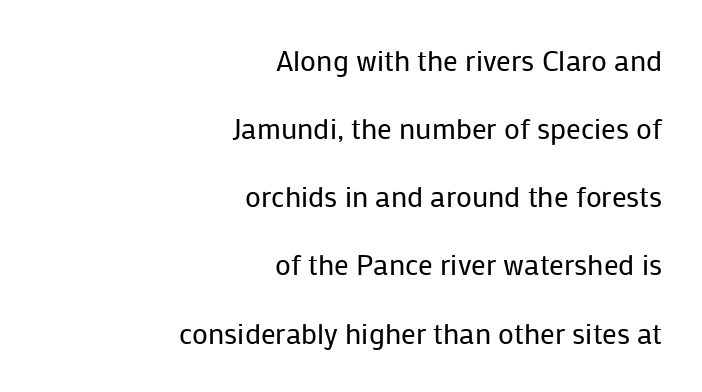
This rendering leaves character spacing at its baseline value. Nothing sits at the stroke ends, so this counts as sans-serif. This sample is right-justified, so line beginnings fall wherever the words allow. Type without underlining.
